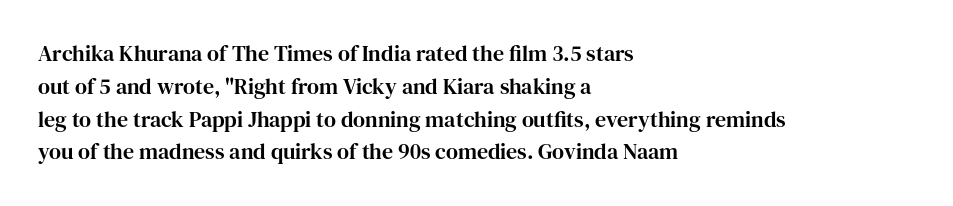
The image shows 22 px text type, upright; set left-aligned, normal line spacing (1.49x), normal letter spacing, not underlined.
